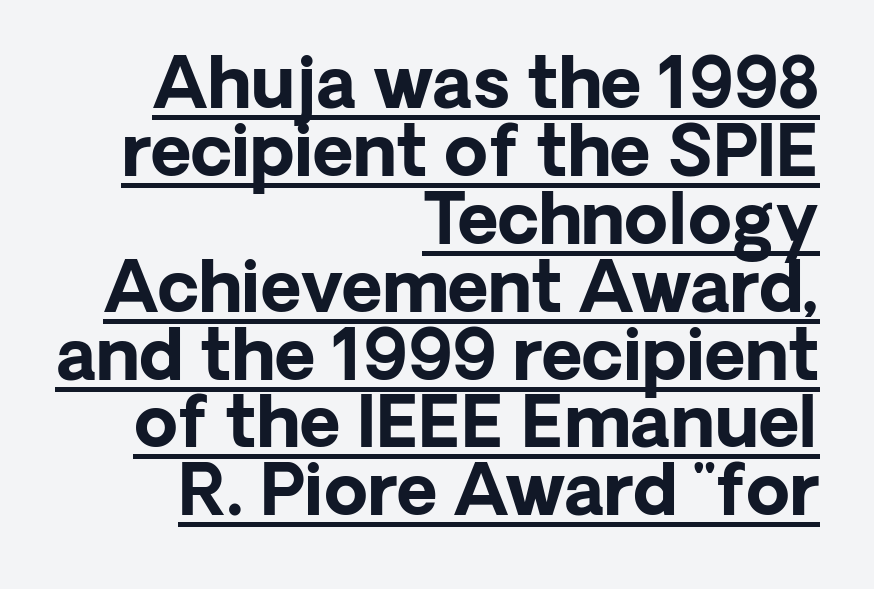
The image shows 70 px bold sans-serif type, upright; set right-aligned, tight line spacing (0.97x), normal letter spacing, underlined; low stroke contrast and a medium x-height.
